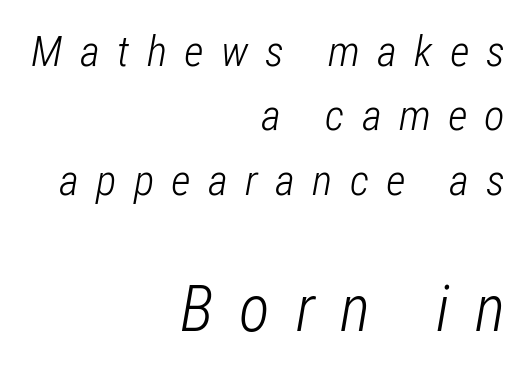
The image shows 64 px light, condensed type, italic (leaning right); set right-aligned, normal line spacing (1.5x), unusually wide letter spacing (+0.4 em), not underlined; the second (bottom) block is 1.49x larger; low stroke contrast and a medium x-height.
